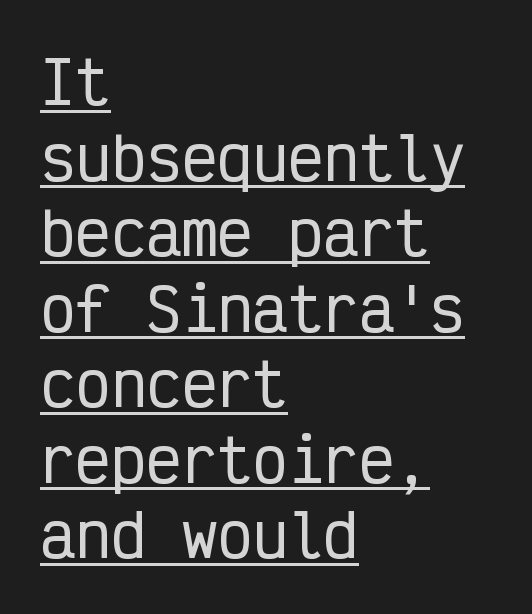
Check where the strokes stop: nothing finishes them off — pure sans. The words here are underlined. The rendering uses typewriter-style spacing with identical character cells. Characters follow at the spacing the type designer built in. Rendered with straight, roman letterforms.
